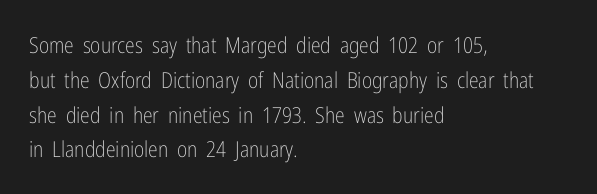
{"italic": "no", "bold": "no", "underline": "no", "align": "left", "line_spacing": "normal", "line_spacing_ratio": 1.58, "letter_spacing": "normal", "letter_spacing_em": 0.0, "glyph_px": 22}
